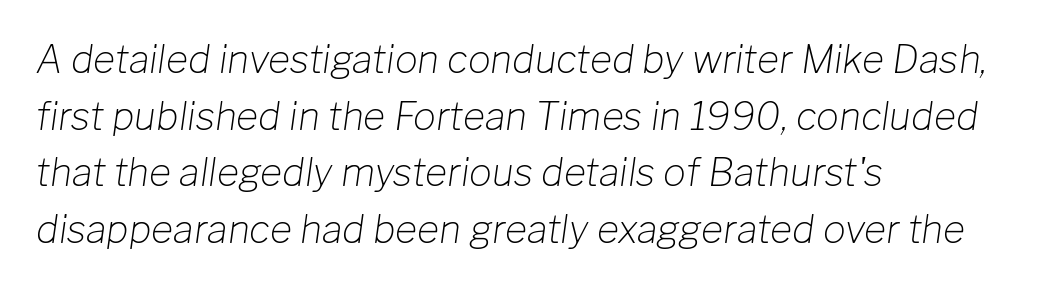
The image shows 38 px light type, italic (leaning right); set left-aligned, normal line spacing (1.49x), normal letter spacing, not underlined; low stroke contrast and a medium x-height.
